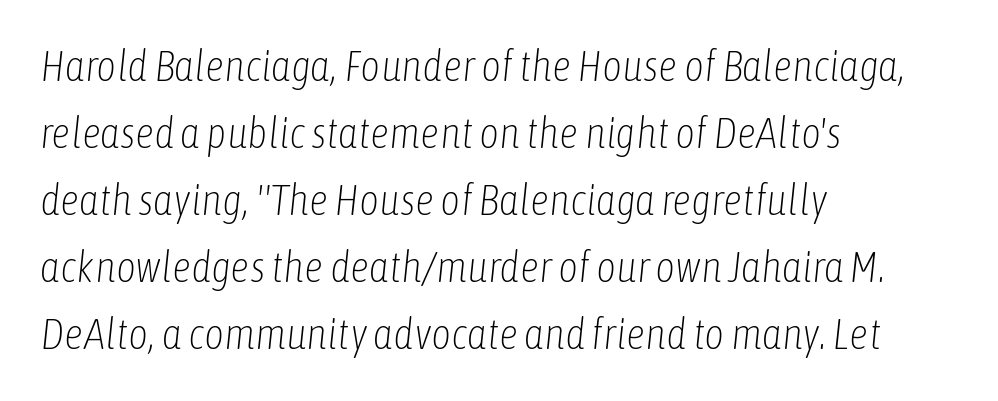
Each letter keeps its own natural width here, so spacing adapts to shape. The lines sit at an ordinary, default distance from one another. Counters stay open thanks to moderate or lighter strokes. The gaps between neighbouring characters are ordinary and unremarkable. The zone under the glyphs is completely vacant. Designer's note — italics engaged.
